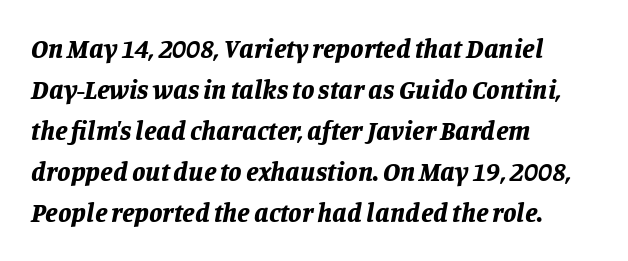
The image shows 27 px bold type, italic (leaning right); set left-aligned, normal line spacing (1.52x), normal letter spacing, not underlined.
